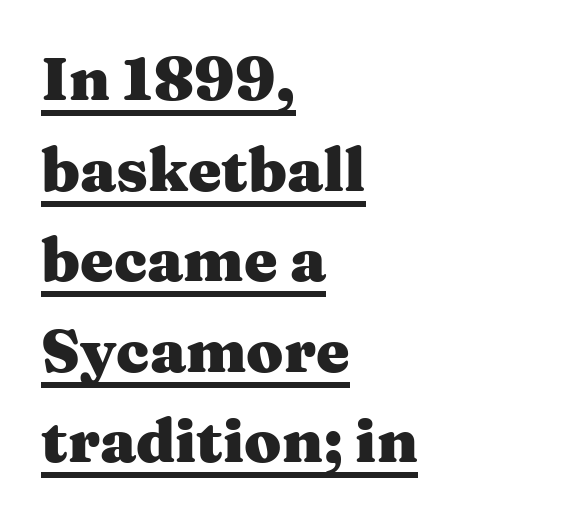
The image shows 60 px heavy, wide serif type, upright; set left-aligned, normal line spacing (1.51x), normal letter spacing, underlined; medium stroke contrast and a medium x-height.
